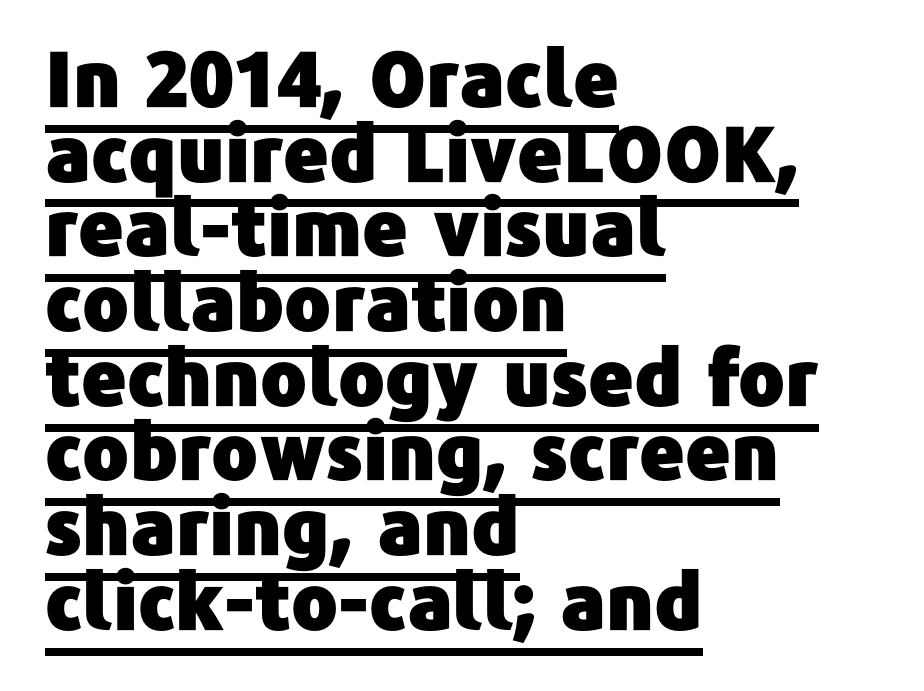
The image shows 77 px sans-serif type, upright; set left-aligned, tight line spacing (0.97x), normal letter spacing, underlined; low stroke contrast and a medium x-height.
